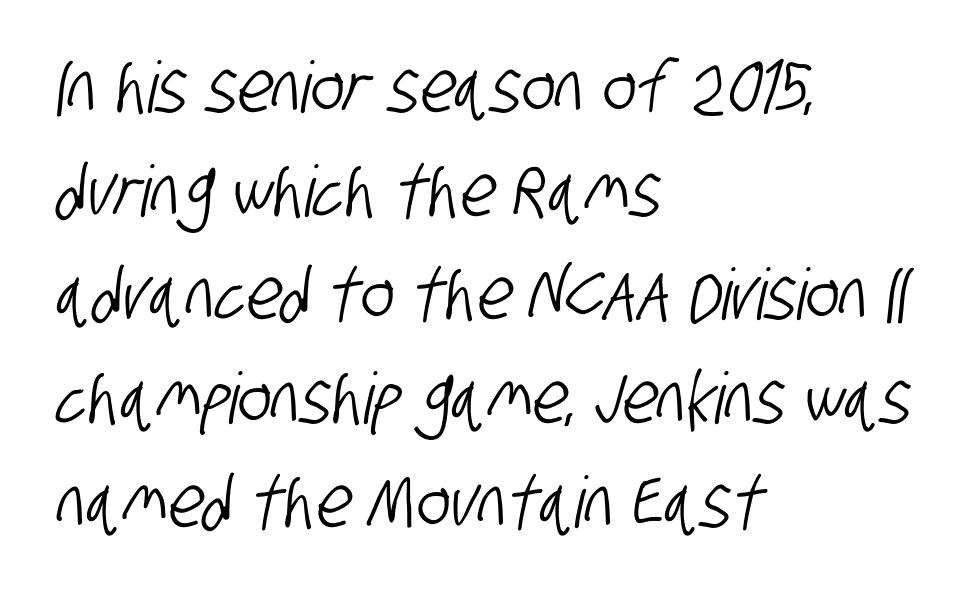
The image shows 71 px condensed sans-serif type; set left-aligned, normal line spacing (1.46x), normal letter spacing, not underlined; low stroke contrast and a large x-height.
